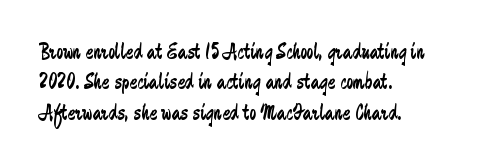
Q: Is the text bold? A: No.
Q: Is the text italic (slanted)? A: Yes.
Q: Is the text underlined? A: No.
Q: How is the paragraph aligned? A: Left-aligned.
Q: Is the spacing between letters normal or unusually wide? A: Normal.
Q: Is the spacing between lines tight, normal or loose? A: Normal.
